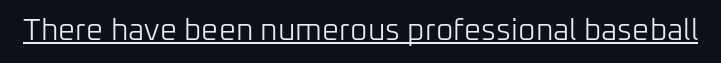
You can tell from the bare stems that sans-serif type was used. Does extra space separate the letters? No, they use regular spacing. Posture: upright roman. Compared with a typical body face, this is equally light or lighter still. Proportional: the letters do not fall into vertical columns.
